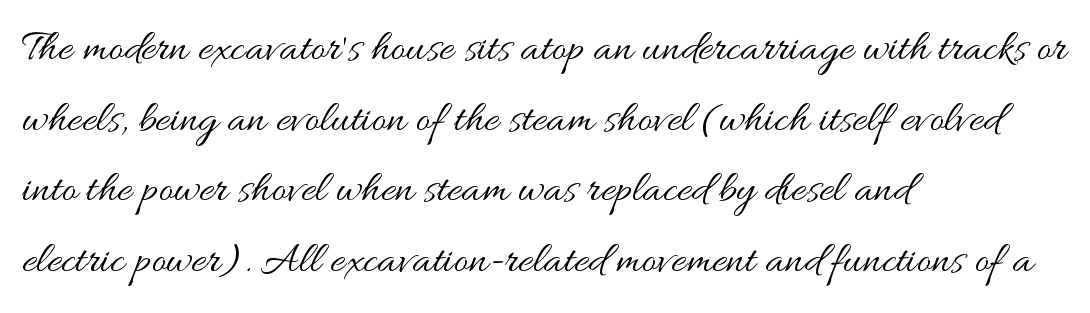
Q: Is the text bold? A: No.
Q: Is the text italic (slanted)? A: Yes.
Q: Is the text underlined? A: No.
Q: How is the paragraph aligned? A: Left-aligned.
Q: Is the spacing between letters normal or unusually wide? A: Normal.
Q: Is the spacing between lines tight, normal or loose? A: Normal.
Q: Width (condensed, normal, or wide)? A: Wide.
Q: Stroke contrast? A: Medium.
Q: x-height? A: Small.
Q: Monospaced? A: No.
